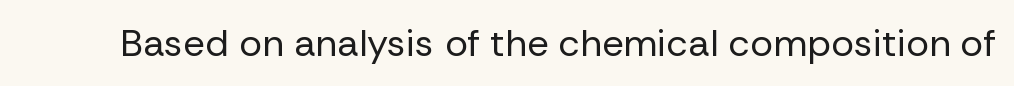
Q: Is the text bold? A: No.
Q: Is the text italic (slanted)? A: No, it is upright.
Q: Is the typeface a serif or a sans-serif typeface? A: Sans-serif.
Q: Is the text underlined? A: No.
Q: Is the spacing between letters normal or unusually wide? A: Normal.
Q: Width (condensed, normal, or wide)? A: Normal.
Q: Stroke contrast? A: Low.
Q: x-height? A: Medium.
Q: Monospaced? A: No.
